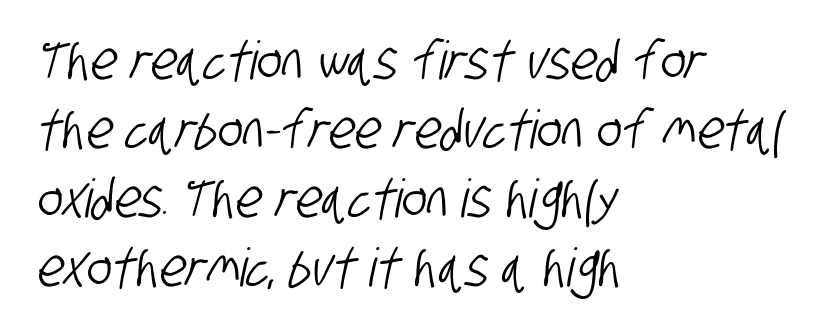
No word sits above an underline. Serifs: no, the terminals of the letterforms are clean. Is this a fixed-width face? No — the glyphs have proportional, varying widths. The lines are quadded left. Honestly, the letter spacing is just normal — you wouldn't notice it.
